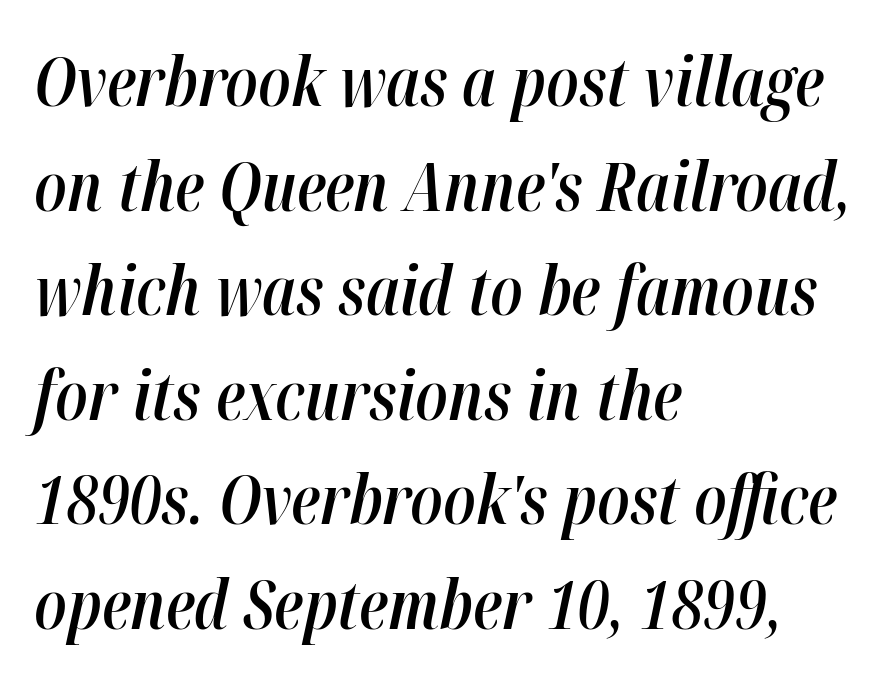
{"italic": "yes", "lean": "right", "slant_degrees": 12, "bold": "semi", "weight": "semibold", "width": "condensed", "stroke_contrast": "high", "x_height": "medium", "monospaced": "no", "underline": "no", "align": "left", "line_spacing": "normal", "line_spacing_ratio": 1.56, "letter_spacing": "normal", "letter_spacing_em": 0.0, "glyph_px": 67}
